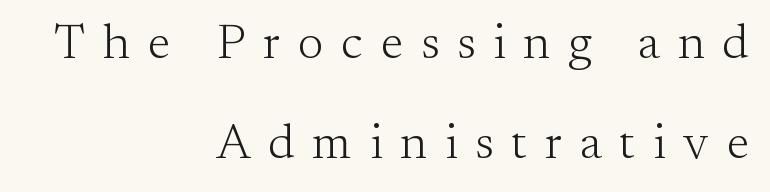
Is the type heavy? It reads as light-to-regular instead. Each letter keeps its own natural width here, so spacing adapts to shape. The horizontal fit of the characters is loose and conspicuously gappy. Every row of glyphs terminates at an identical x-position on the right. Does the lettering tilt? It doesn't — this is upright.
